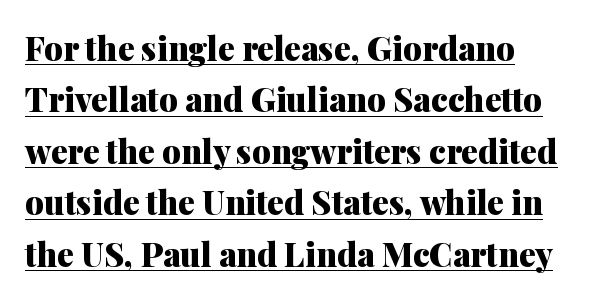
{"serif": "yes", "italic": "no", "bold": "yes", "weight": "heavy", "width": "normal", "stroke_contrast": "medium", "x_height": "medium", "monospaced": "no", "underline": "yes", "align": "left", "line_spacing": "normal", "line_spacing_ratio": 1.56, "letter_spacing": "normal", "letter_spacing_em": 0.0, "glyph_px": 33}
